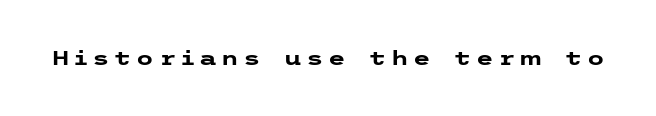
{"italic": "no", "bold": "yes", "underline": "no", "letter_spacing": "wide", "letter_spacing_em": 0.23, "glyph_px": 20}
